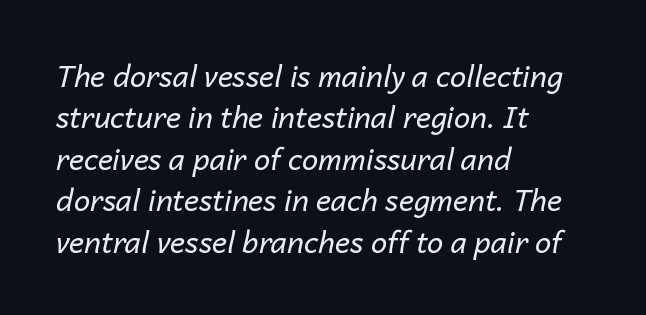
The image shows 29 px regular-weight type, italic (leaning right); set left-aligned, normal line spacing (1.43x), normal letter spacing, not underlined; low stroke contrast and a medium x-height.
